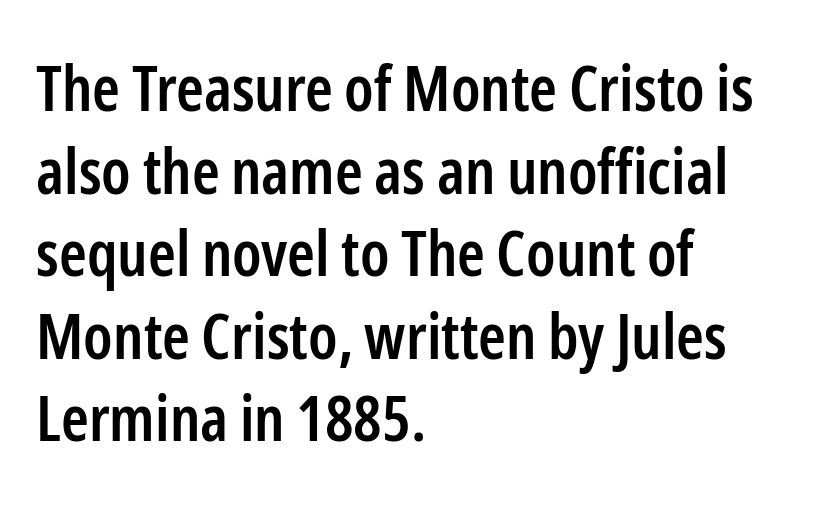
Q: Is the text bold? A: Semi-bold.
Q: Is the text italic (slanted)? A: No, it is upright.
Q: Is the typeface a serif or a sans-serif typeface? A: Sans-serif.
Q: Is the text underlined? A: No.
Q: How is the paragraph aligned? A: Left-aligned.
Q: Is the spacing between letters normal or unusually wide? A: Normal.
Q: Is the spacing between lines tight, normal or loose? A: Normal.
Q: Width (condensed, normal, or wide)? A: Condensed.
Q: Stroke contrast? A: Low.
Q: x-height? A: Medium.
Q: Monospaced? A: No.
